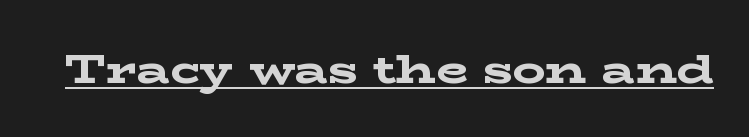
Observe the serifs anchoring each vertical stroke in this sample. Ordinary non-slanted type is in use. The passage shown is emphatically bold. Compared with undecorated copy, this sample adds a rule below the words. Do the characters align in a grid? No, the font is proportional.
